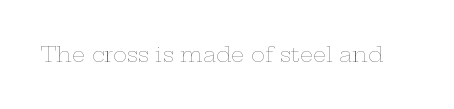
{"italic": "no", "bold": "no", "underline": "no", "letter_spacing": "normal", "letter_spacing_em": 0.0, "glyph_px": 21}
